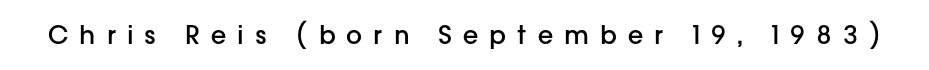
Q: Is the text bold? A: Semi-bold.
Q: Is the text italic (slanted)? A: No, it is upright.
Q: Is the text underlined? A: No.
Q: Is the spacing between letters normal or unusually wide? A: Unusually wide.
